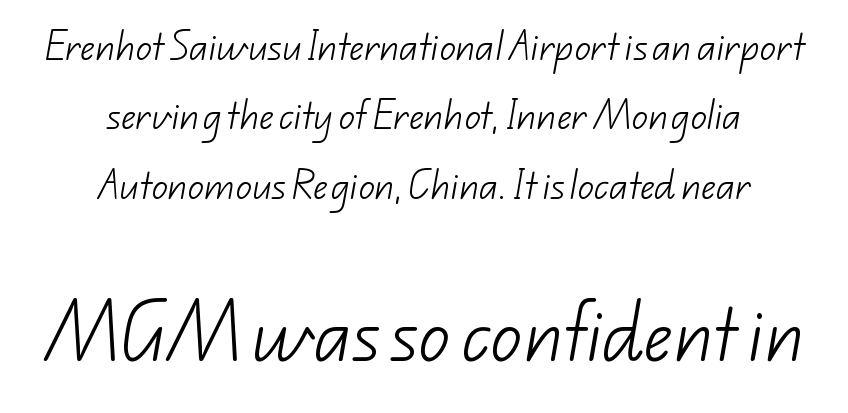
{"serif": "no", "bold": "no", "weight": "light", "width": "normal", "stroke_contrast": "low", "x_height": "small", "monospaced": "no", "underline": "no", "align": "center", "line_spacing": "loose", "line_spacing_ratio": 2.17, "letter_spacing": "normal", "letter_spacing_em": 0.0, "larger_block": "second", "size_ratio": 1.97, "glyph_px": 63}
